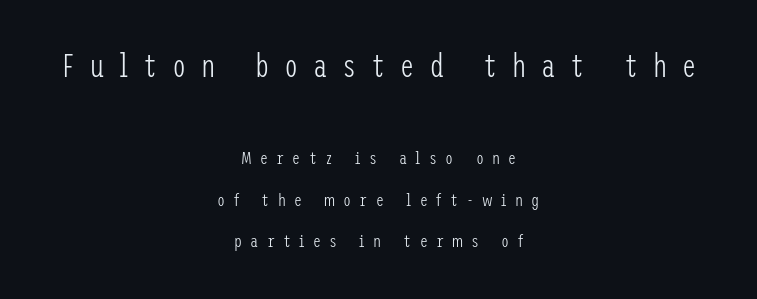
The image shows 32 px light, condensed sans-serif type, upright; set centered, loose line spacing (2.32x), unusually wide letter spacing (+0.46 em), not underlined; the first (top) block is 1.78x larger; low stroke contrast and a medium x-height.
